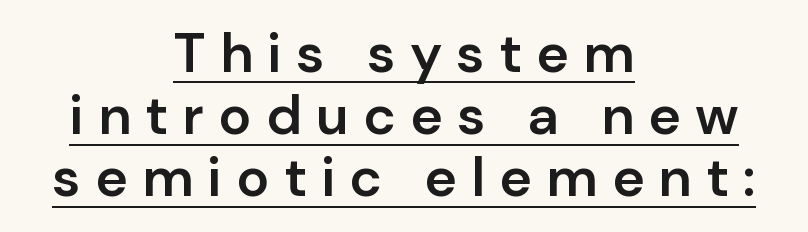
The image shows 55 px semibold sans-serif type, upright; set centered, tight line spacing (1.13x), unusually wide letter spacing (+0.26 em), underlined; low stroke contrast and a medium x-height.
